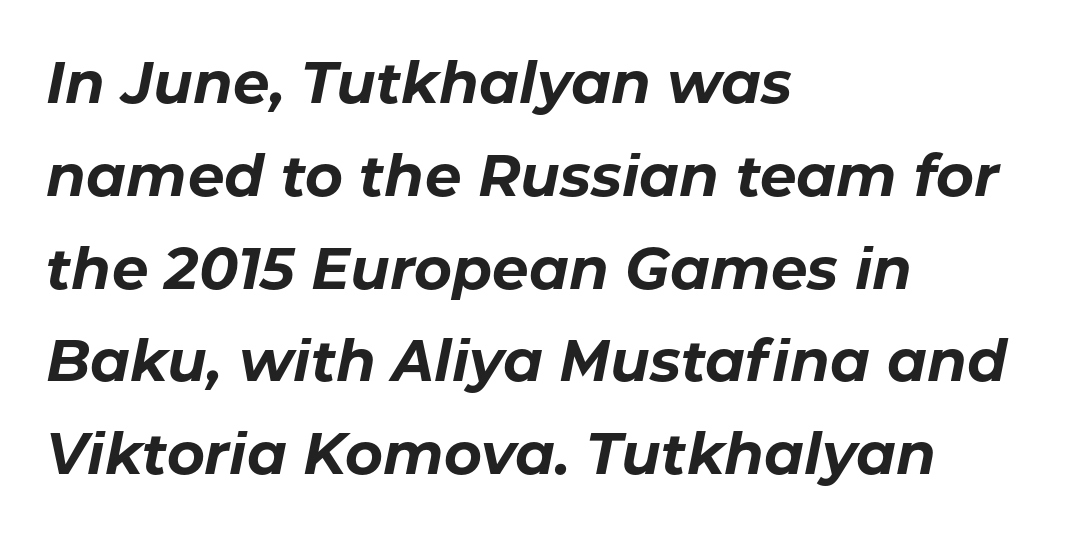
{"italic": "yes", "lean": "right", "slant_degrees": 11, "bold": "yes", "weight": "bold", "width": "normal", "stroke_contrast": "low", "x_height": "medium", "monospaced": "no", "underline": "no", "align": "left", "line_spacing": "normal", "line_spacing_ratio": 1.6, "letter_spacing": "normal", "letter_spacing_em": 0.0, "glyph_px": 58}
